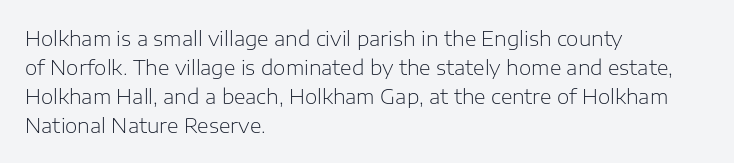
Beneath every word, the page is bare. Stems here are at most as thick as an everyday book face. When letters stand straight like this, we call the style roman or upright. This rendering leaves character spacing at its baseline value. The rendering uses a moderate line-height, typical for paragraphs.
